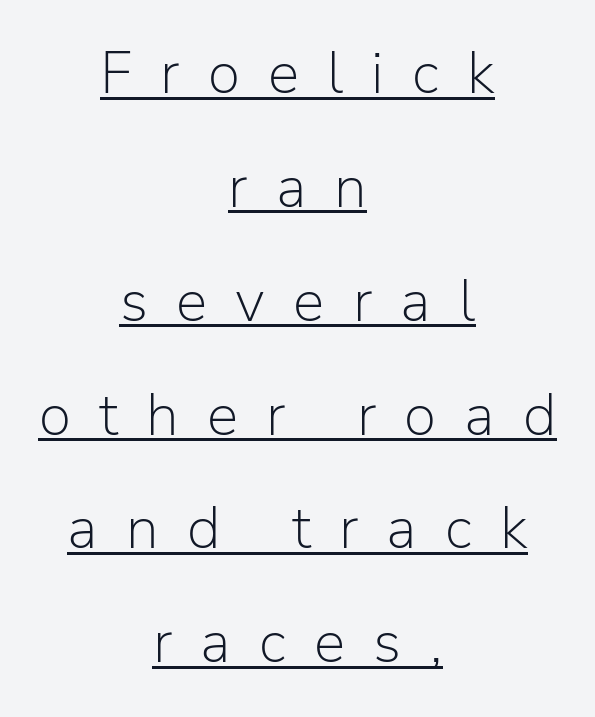
The image shows 59 px light sans-serif type, upright; set centered, loose line spacing (1.93x), unusually wide letter spacing (+0.48 em), underlined; low stroke contrast and a medium x-height.
